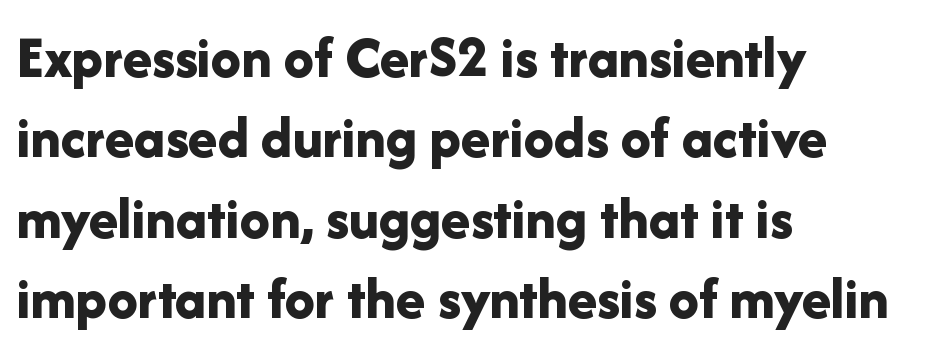
{"serif": "no", "italic": "no", "bold": "yes", "weight": "bold", "width": "normal", "stroke_contrast": "low", "x_height": "medium", "monospaced": "no", "underline": "no", "align": "left", "line_spacing": "normal", "line_spacing_ratio": 1.34, "letter_spacing": "normal", "letter_spacing_em": 0.0, "glyph_px": 60}
